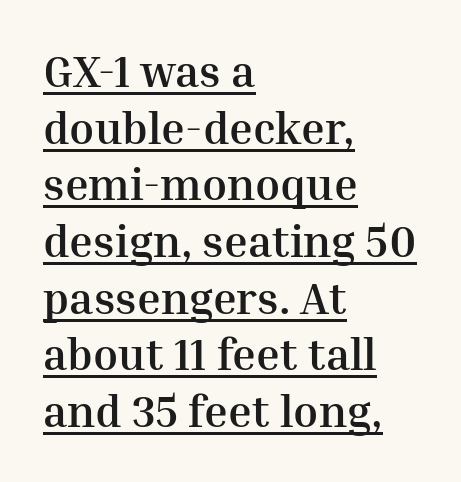
{"serif": "yes", "italic": "no", "bold": "yes", "weight": "semibold", "width": "normal", "stroke_contrast": "medium", "x_height": "medium", "monospaced": "no", "underline": "yes", "align": "left", "line_spacing": "normal", "line_spacing_ratio": 1.26, "letter_spacing": "normal", "letter_spacing_em": 0.0, "glyph_px": 45}
